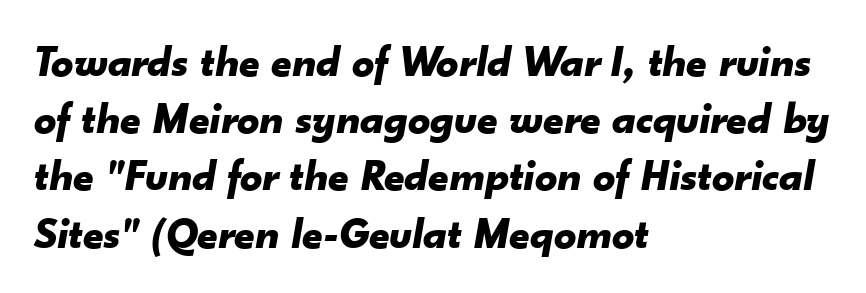
The whole block is typeset with a tilt. This rendering leaves character spacing at its baseline value. A classic flush-left, rag-right setting is used for this passage. Varying glyph widths throughout — classic text-font behaviour. Typographic density is high because the face is bold.
